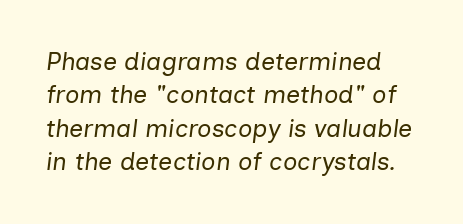
The image shows 25 px text type, italic (leaning right); set normal line spacing (1.34x), normal letter spacing, not underlined.
